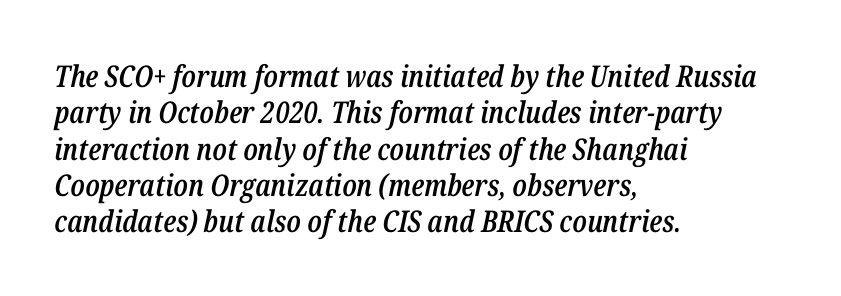
Caption: standard tracking, unaltered. A typesetter would mark this as italic. The passage shown is not underscored anywhere. Moderately thickened strokes mark this as semibold type.
